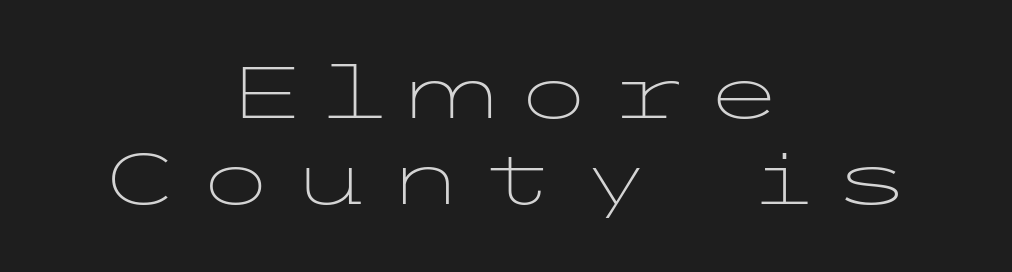
The image shows 72 px light, wide sans-serif type, upright; set centered, line spacing 1.19x, unusually wide letter spacing (+0.22 em), not underlined; low stroke contrast and a medium x-height.
